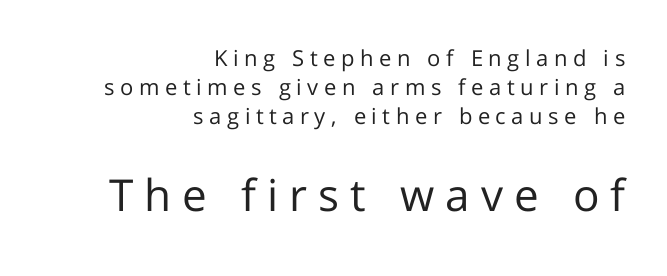
Interline gaps are of average width in this sample. The characters display no serif detailing; their extremities are plain. Here the glyphs are tracked loosely, breaking word shapes into spaced letters. Bigger letters appear in the bottom chunk; the top chunk is reduced. This is roman type, the default non-slanted kind.
